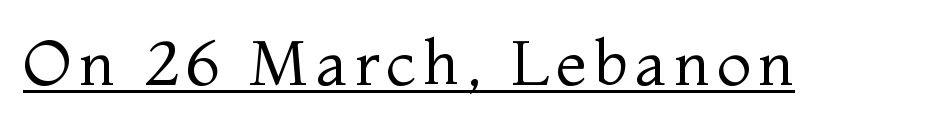
Unbolded letterforms with no extra heft. Are there feet on the stems? There are — it's a serif. Italic: no, the glyphs are upright roman. Has an underline been added? It has. Note the varied advance widths — an 'i' is clearly narrower than an 'm'.
